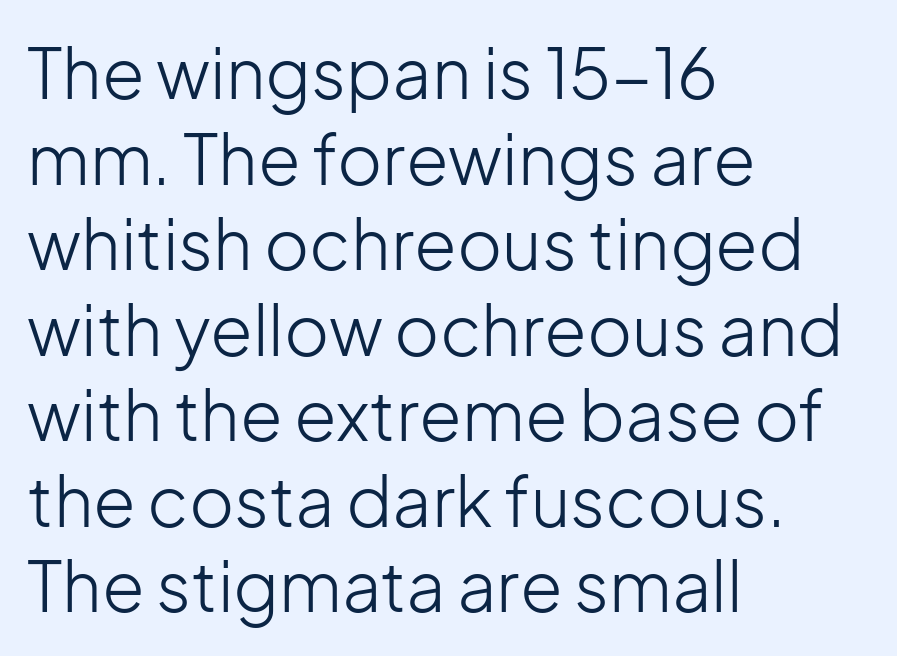
The image shows 69 px light sans-serif type, upright; set left-aligned, line spacing 1.24x, normal letter spacing, not underlined; low stroke contrast and a medium x-height.
